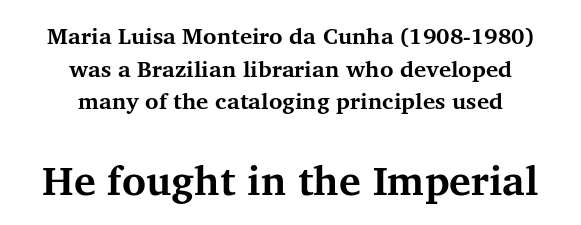
A typesetter would label this face a serif. Every row of glyphs is offset so its center matches the block's center. The lettering stays uniformly vertical, giving the passage a roman look. Evenly set lines give the paragraph a standard silhouette.
